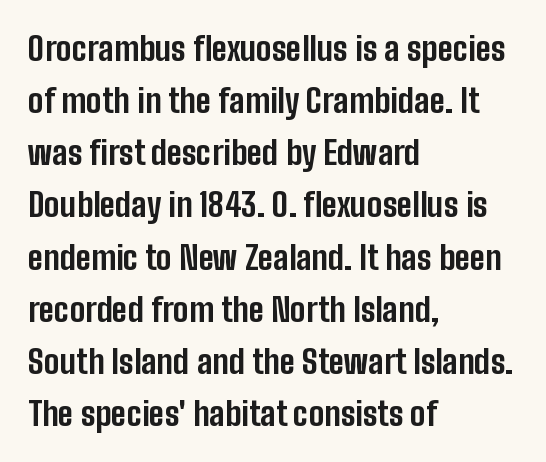
Q: Is the text bold? A: Yes.
Q: Is the text italic (slanted)? A: No, it is upright.
Q: Is the typeface a serif or a sans-serif typeface? A: Sans-serif.
Q: Is the text underlined? A: No.
Q: How is the paragraph aligned? A: Left-aligned.
Q: Is the spacing between letters normal or unusually wide? A: Normal.
Q: Is the spacing between lines tight, normal or loose? A: Normal.
Q: Width (condensed, normal, or wide)? A: Condensed.
Q: Stroke contrast? A: Low.
Q: x-height? A: Medium.
Q: Monospaced? A: No.
